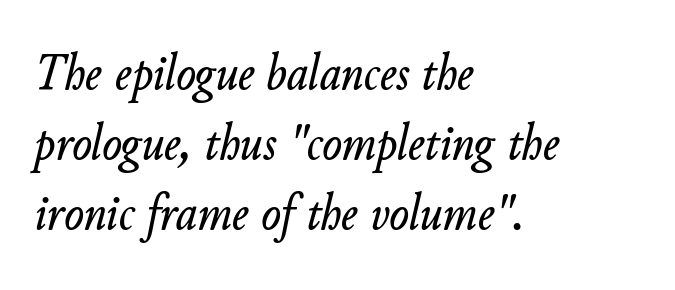
The image shows 52 px text type, italic (leaning right); set left-aligned, normal line spacing (1.35x), normal letter spacing, not underlined; low stroke contrast and a small x-height.
